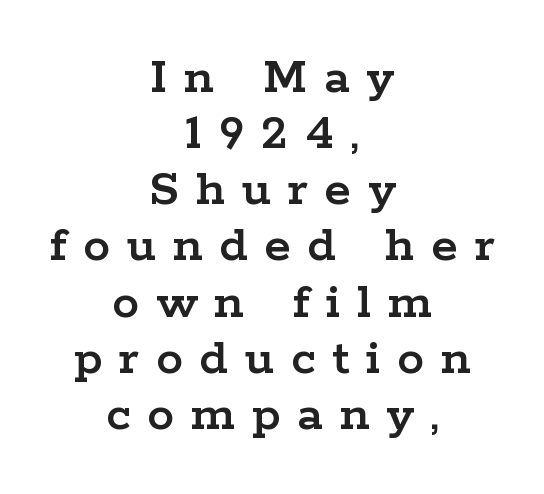
Q: Is the text italic (slanted)? A: No, it is upright.
Q: Is the typeface a serif or a sans-serif typeface? A: Serif.
Q: Is the text underlined? A: No.
Q: How is the paragraph aligned? A: Centered.
Q: Is the spacing between letters normal or unusually wide? A: Unusually wide.
Q: Is the spacing between lines tight, normal or loose? A: Tight.
Q: Width (condensed, normal, or wide)? A: Wide.
Q: Stroke contrast? A: Low.
Q: x-height? A: Medium.
Q: Monospaced? A: No.
